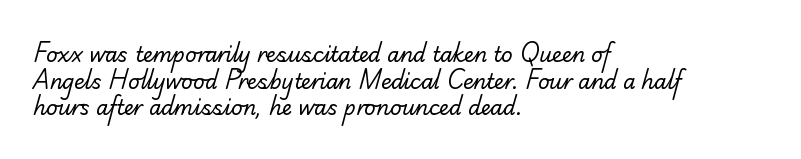
Decoration check: the copy has no underline. Between one letter and the next there's only the usual sliver of space. This sample is left-justified, so line endings fall wherever the words run out. The typeface has the unassuming heft of standard copy or less. Quick note: interline space is typical.
